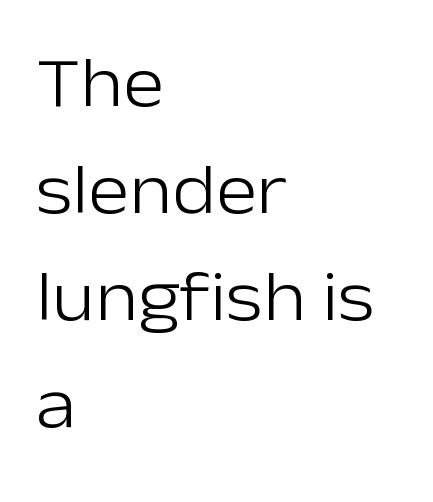
The rag falls on the right side of this text block. Caption: face not bold, strokes unweighted. Descender tails drop into unmarked territory. Notice how descenders clear the ascenders below comfortably — that's standard leading. Each word holds together tightly as a unit, with standard inter-letter gaps. These lines are composed in type without serifs.
